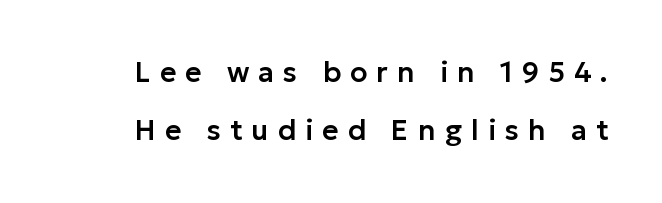
The image shows 28 px sans-serif type, upright; set loose line spacing (2.08x), unusually wide letter spacing (+0.33 em), not underlined; low stroke contrast and a medium x-height.
